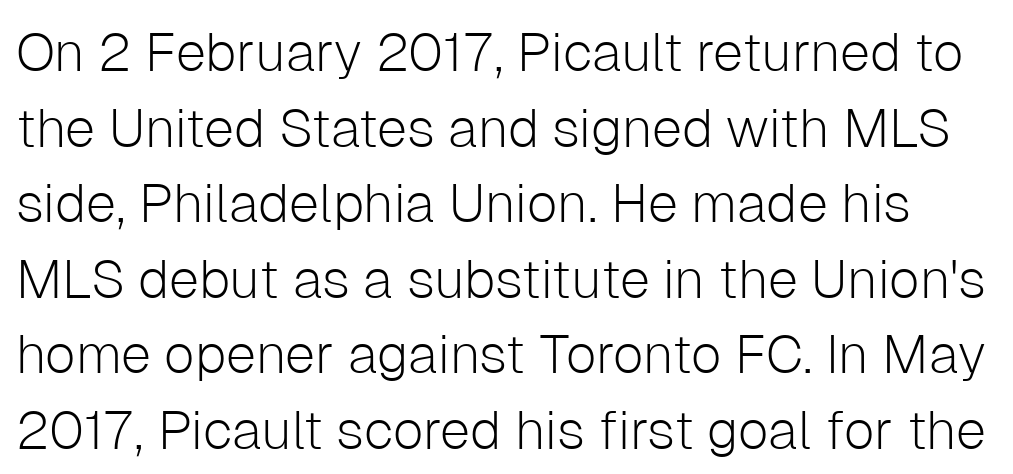
Q: Is the text bold? A: No.
Q: Is the text italic (slanted)? A: No, it is upright.
Q: Is the typeface a serif or a sans-serif typeface? A: Sans-serif.
Q: Is the text underlined? A: No.
Q: Is the spacing between letters normal or unusually wide? A: Normal.
Q: Is the spacing between lines tight, normal or loose? A: Normal.
Q: Width (condensed, normal, or wide)? A: Normal.
Q: Stroke contrast? A: Low.
Q: x-height? A: Medium.
Q: Monospaced? A: No.
